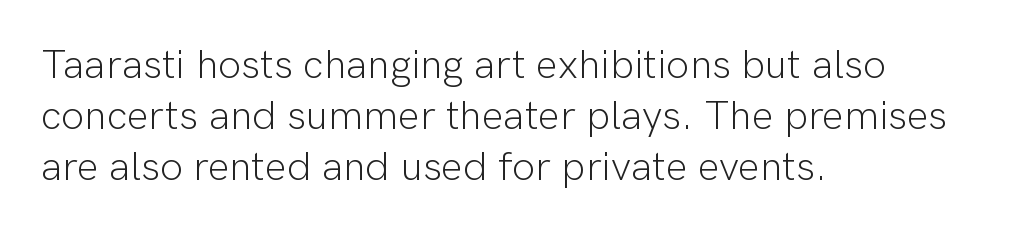
A sans-serif font was chosen for this passage. The line texture is even and compact thanks to regular tracking. Does the lettering tilt? It doesn't — this is upright. If you drew a ruler down the left edge, every line would touch it. Has an underline been added? It has not. The passage shown is not bold in any degree.
